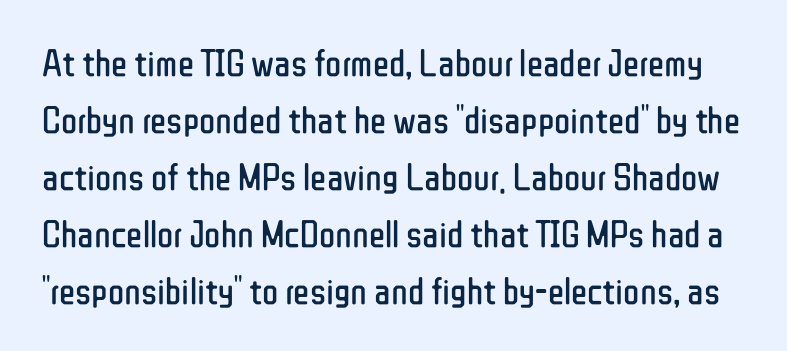
Quick note: underline off. Each letter's strokes conclude bluntly, with no projecting serifs. One glance says typical: line gaps are just what's usual. Is this a fixed-width face? No — the glyphs have proportional, varying widths. Style check: upright.
